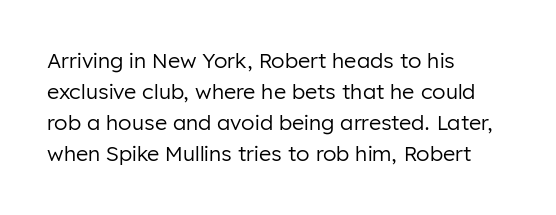
The image shows 21 px text type, upright; set left-aligned, normal line spacing (1.48x), normal letter spacing, not underlined.
